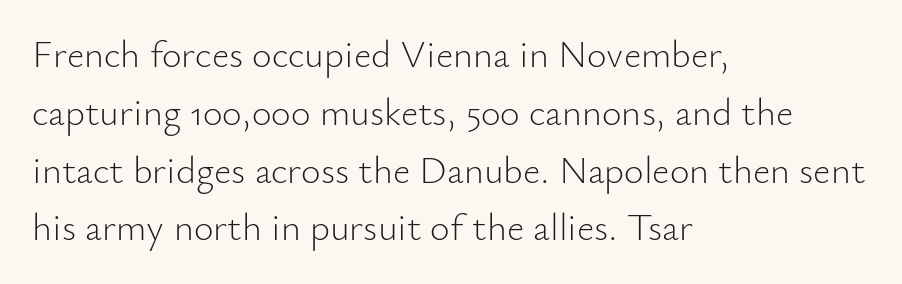
The image shows 38 px light sans-serif type, upright; set left-aligned, normal line spacing (1.52x), normal letter spacing, not underlined; low stroke contrast and a small x-height.
